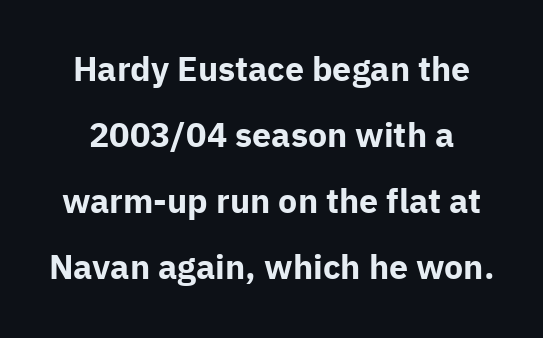
The typeface chosen for these lines omits serifs. Beneath every word, the page is bare. Is there much room between lines? Yes — plenty of vertical air separates them. Do the characters align in a grid? No, the font is proportional.
